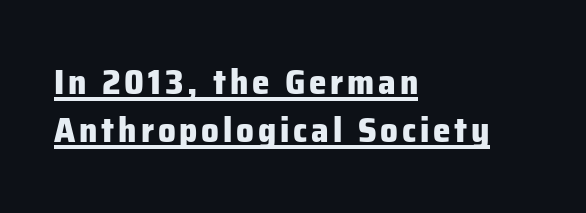
Q: Is the text bold? A: Yes.
Q: Is the text italic (slanted)? A: No, it is upright.
Q: Is the typeface a serif or a sans-serif typeface? A: Sans-serif.
Q: Is the text underlined? A: Yes.
Q: How is the paragraph aligned? A: Left-aligned.
Q: Is the spacing between lines tight, normal or loose? A: Normal.
Q: Width (condensed, normal, or wide)? A: Normal.
Q: Stroke contrast? A: Low.
Q: x-height? A: Medium.
Q: Monospaced? A: No.
